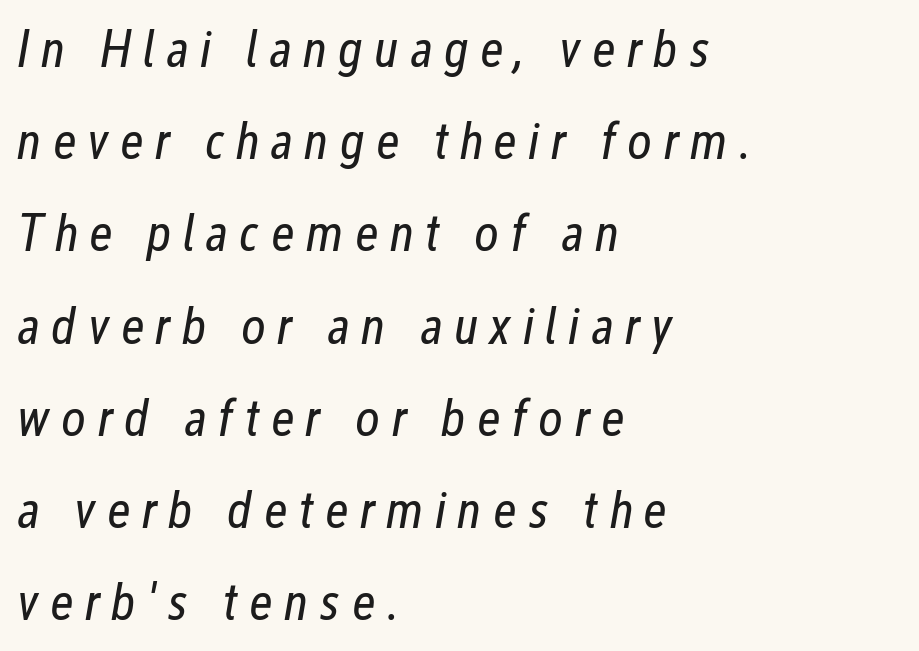
The image shows 53 px regular-weight, condensed type, italic (leaning right); set left-aligned, line spacing 1.74x, unusually wide letter spacing (+0.21 em), not underlined; low stroke contrast and a medium x-height.
